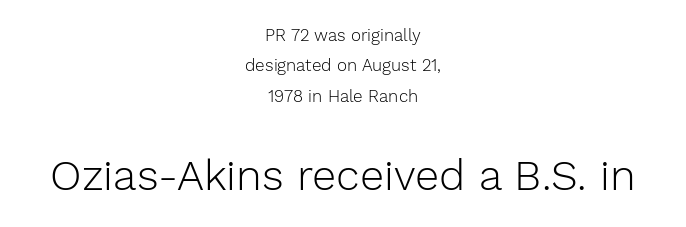
{"serif": "no", "italic": "no", "bold": "no", "weight": "light", "width": "normal", "stroke_contrast": "low", "x_height": "medium", "monospaced": "no", "underline": "no", "align": "center", "line_spacing_ratio": 1.78, "letter_spacing": "normal", "letter_spacing_em": 0.0, "larger_block": "second", "size_ratio": 2.53, "glyph_px": 43}
